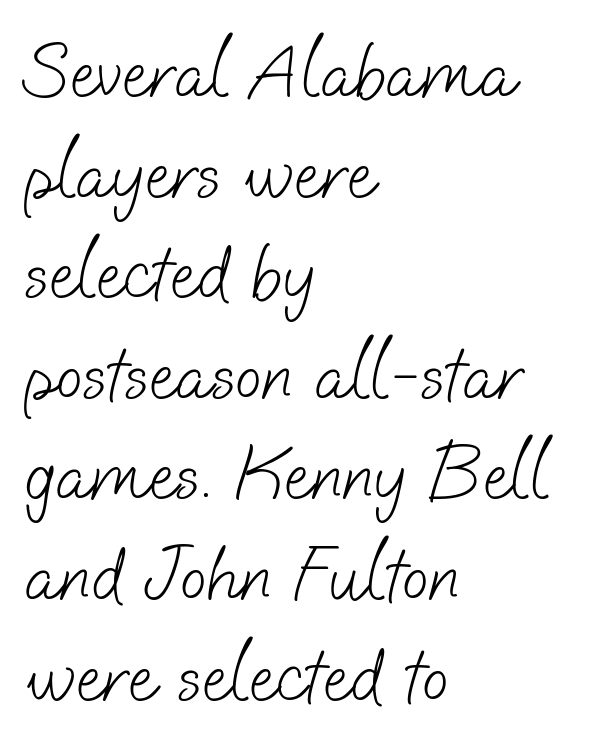
These lines are set flush left with a ragged right edge. No letter is thick-stroked: the sample isn't bold. Tracking here is standard; glyphs follow each other at the usual distance. Character widths vary here, with narrow letters taking less room than wide ones. The specimen omits any rule beneath the text block's lines.
